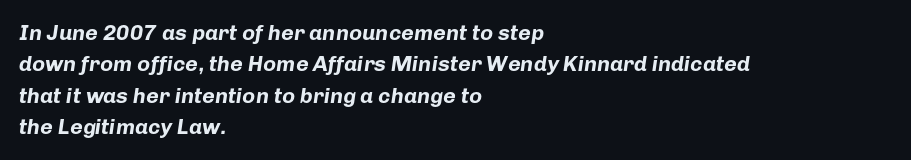
{"italic": "yes", "lean": "right", "slant_degrees": 8, "bold": "yes", "underline": "no", "align": "left", "line_spacing": "normal", "line_spacing_ratio": 1.43, "letter_spacing": "normal", "letter_spacing_em": 0.0, "glyph_px": 22}
